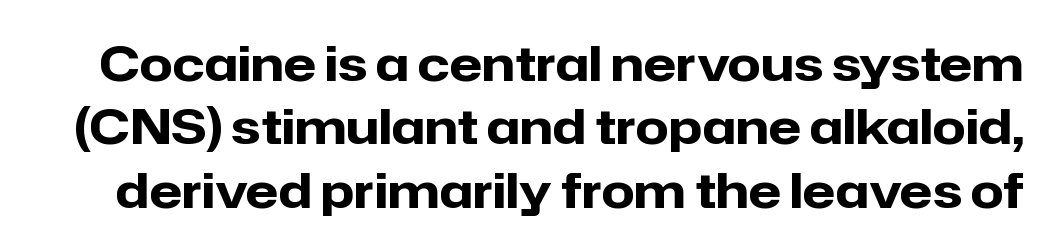
Q: Is the text bold? A: Yes.
Q: Is the text italic (slanted)? A: No, it is upright.
Q: Is the typeface a serif or a sans-serif typeface? A: Sans-serif.
Q: Is the text underlined? A: No.
Q: Is the spacing between letters normal or unusually wide? A: Normal.
Q: Is the spacing between lines tight, normal or loose? A: Normal.
Q: Width (condensed, normal, or wide)? A: Normal.
Q: Stroke contrast? A: Low.
Q: x-height? A: Medium.
Q: Monospaced? A: No.
